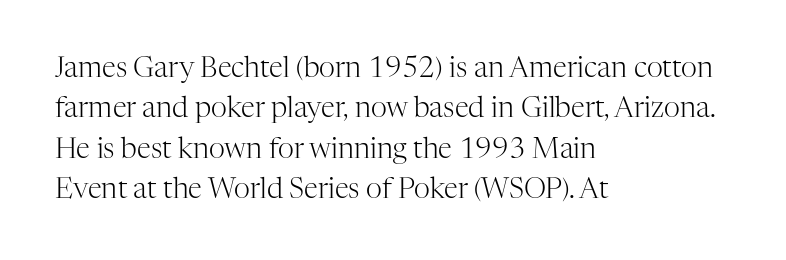
{"serif": "yes", "italic": "no", "bold": "no", "weight": "light", "width": "normal", "stroke_contrast": "high", "x_height": "medium", "monospaced": "no", "underline": "no", "align": "left", "line_spacing": "normal", "line_spacing_ratio": 1.44, "letter_spacing": "normal", "letter_spacing_em": 0.0, "glyph_px": 28}
